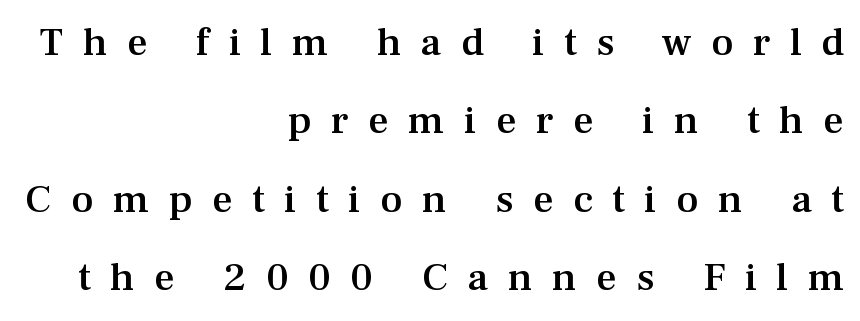
Q: Is the text bold? A: Semi-bold.
Q: Is the text italic (slanted)? A: No, it is upright.
Q: Is the typeface a serif or a sans-serif typeface? A: Serif.
Q: Is the text underlined? A: No.
Q: How is the paragraph aligned? A: Right-aligned.
Q: Is the spacing between letters normal or unusually wide? A: Unusually wide.
Q: Is the spacing between lines tight, normal or loose? A: Loose.
Q: Width (condensed, normal, or wide)? A: Normal.
Q: Stroke contrast? A: Medium.
Q: x-height? A: Medium.
Q: Monospaced? A: No.
